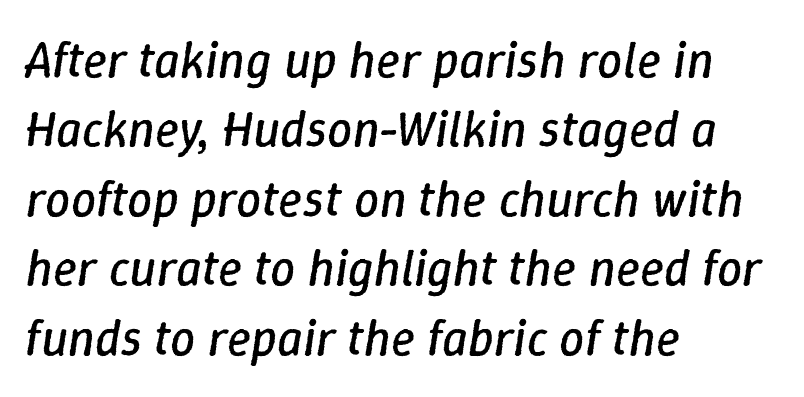
There's an unmistakable incline to the writing here. Weight: regular or lighter. Look at the tracking — it's just the regular setting, nothing added. The rag falls on the right side of this text block. Clear beneath every line of the passage. Spacing verdict: proportional, widths tailored to each character.
